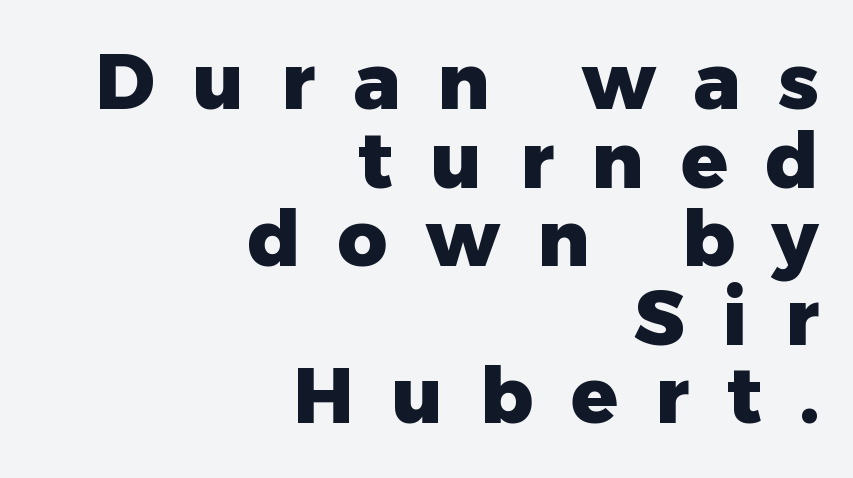
Notice how descenders almost collide with the ascenders below — that's tight leading. The strip under each line holds only bare page. Plenty of ink on the page — the face is bold. Each word looks stretched out because of the extra space between its letters. Leftover space on each line is placed entirely before the opening word.
